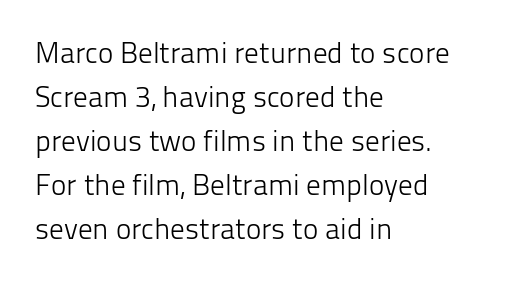
Q: Is the text bold? A: No.
Q: Is the text italic (slanted)? A: No, it is upright.
Q: Is the typeface a serif or a sans-serif typeface? A: Sans-serif.
Q: Is the text underlined? A: No.
Q: How is the paragraph aligned? A: Left-aligned.
Q: Is the spacing between letters normal or unusually wide? A: Normal.
Q: Is the spacing between lines tight, normal or loose? A: Normal.
Q: Width (condensed, normal, or wide)? A: Normal.
Q: Stroke contrast? A: Low.
Q: x-height? A: Medium.
Q: Monospaced? A: No.
